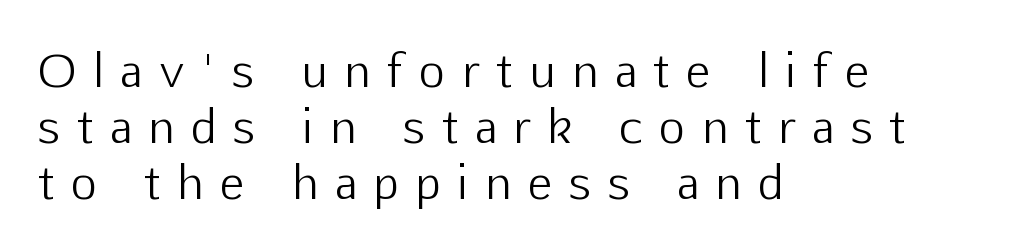
{"serif": "no", "italic": "no", "bold": "no", "weight": "light", "width": "normal", "stroke_contrast": "low", "x_height": "medium", "monospaced": "no", "underline": "no", "align": "left", "line_spacing_ratio": 1.24, "letter_spacing": "wide", "letter_spacing_em": 0.39, "glyph_px": 45}
